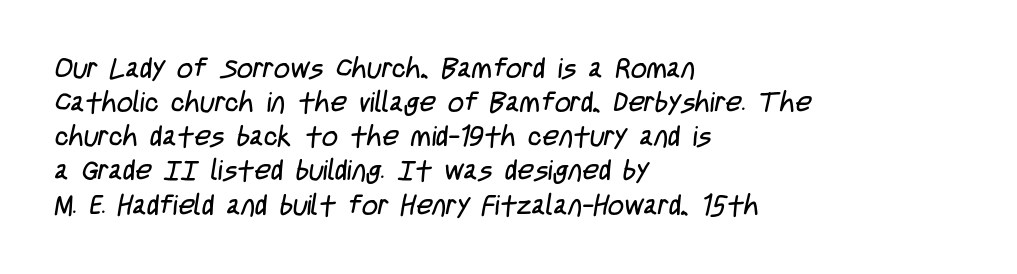
Check the space under the baseline: it is left empty. The face used here is a sans, in the tradition of grotesques and geometrics. The face looks like a standard text weight, possibly lighter. How are the letters spaced? Ordinarily, with no added tracking. Short and long lines alike share a common starting point at left. Do the characters align in a grid? No, the font is proportional.
